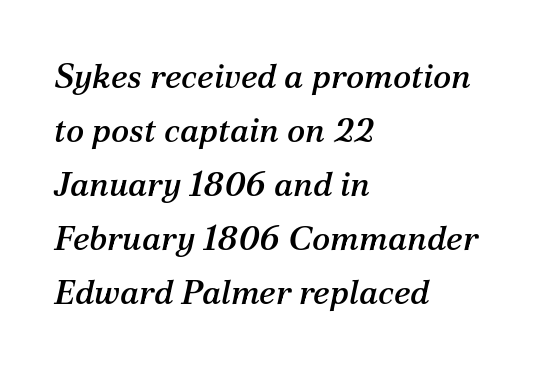
Q: Is the text italic (slanted)? A: Yes, it leans right by about 12 degrees.
Q: Is the typeface a serif or a sans-serif typeface? A: Serif.
Q: Is the text underlined? A: No.
Q: How is the paragraph aligned? A: Left-aligned.
Q: Is the spacing between letters normal or unusually wide? A: Normal.
Q: Is the spacing between lines tight, normal or loose? A: Normal.
Q: Width (condensed, normal, or wide)? A: Normal.
Q: Stroke contrast? A: Medium.
Q: x-height? A: Medium.
Q: Monospaced? A: No.
